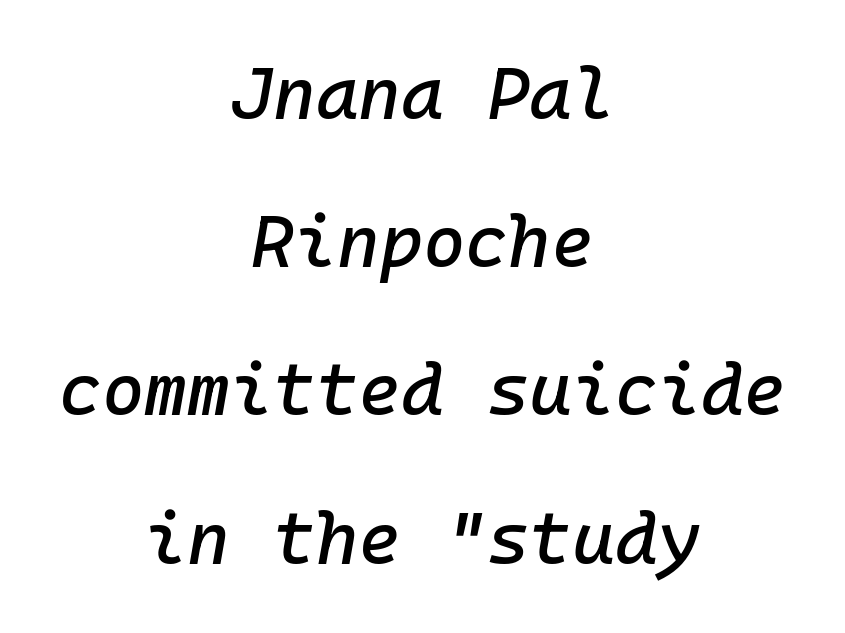
{"italic": "yes", "lean": "right", "slant_degrees": 10, "width": "normal", "stroke_contrast": "low", "x_height": "medium", "underline": "no", "align": "center", "line_spacing": "loose", "line_spacing_ratio": 2.03, "letter_spacing": "normal", "letter_spacing_em": 0.0, "glyph_px": 73}
